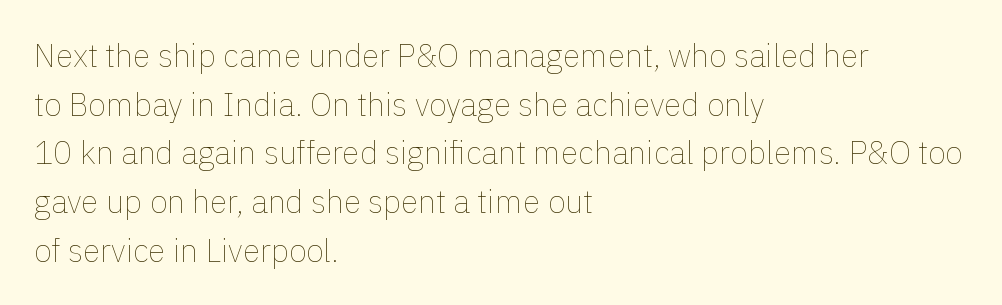
The vertical gap from one line to the next is medium. There is no visible air inserted between adjacent glyphs. Underline: absent. Every stem runs plumb, perpendicular to the baseline. These lines are rendered in a variable-pitch font.
